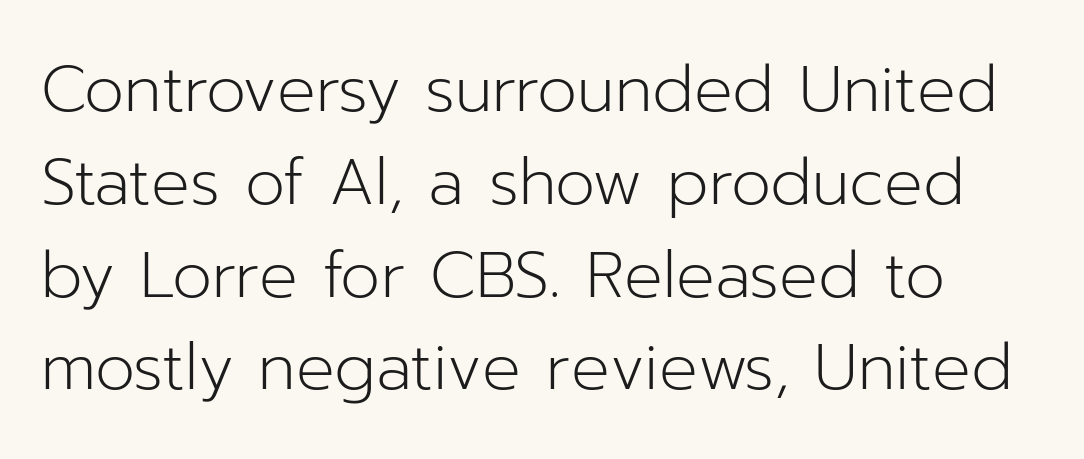
Q: Is the text bold? A: No.
Q: Is the text italic (slanted)? A: No, it is upright.
Q: Is the typeface a serif or a sans-serif typeface? A: Sans-serif.
Q: Is the text underlined? A: No.
Q: Is the spacing between letters normal or unusually wide? A: Normal.
Q: Is the spacing between lines tight, normal or loose? A: Normal.
Q: Width (condensed, normal, or wide)? A: Normal.
Q: Stroke contrast? A: Low.
Q: x-height? A: Medium.
Q: Monospaced? A: No.
